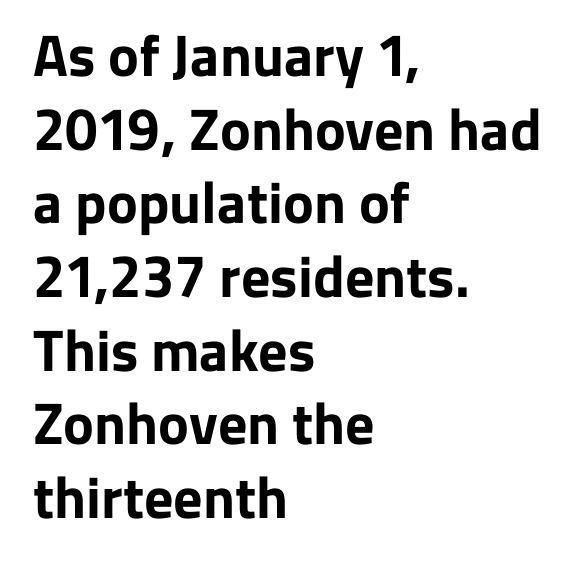
{"serif": "no", "italic": "no", "bold": "yes", "weight": "bold", "width": "normal", "stroke_contrast": "low", "x_height": "medium", "monospaced": "no", "underline": "no", "align": "left", "line_spacing": "normal", "line_spacing_ratio": 1.27, "letter_spacing": "normal", "letter_spacing_em": 0.0, "glyph_px": 58}
